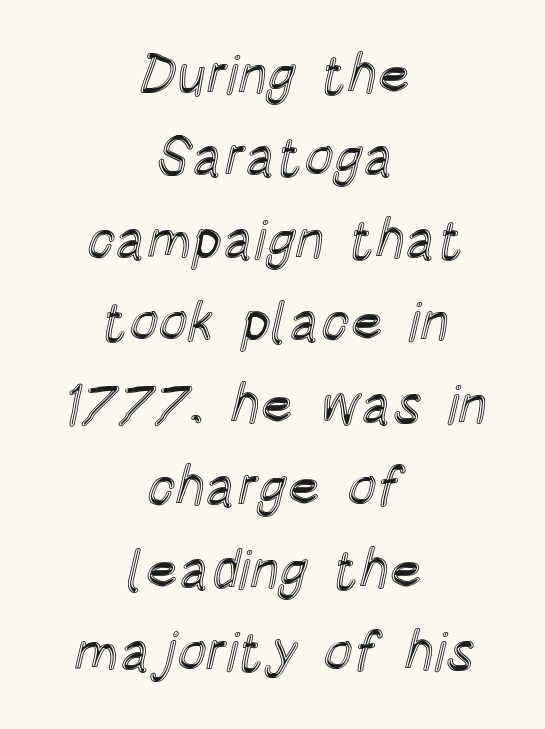
Q: Is the text italic (slanted)? A: Yes.
Q: Is the text underlined? A: No.
Q: How is the paragraph aligned? A: Centered.
Q: Is the spacing between letters normal or unusually wide? A: Normal.
Q: Is the spacing between lines tight, normal or loose? A: Normal.
Q: Width (condensed, normal, or wide)? A: Condensed.
Q: x-height? A: Large.
Q: Monospaced? A: No.
